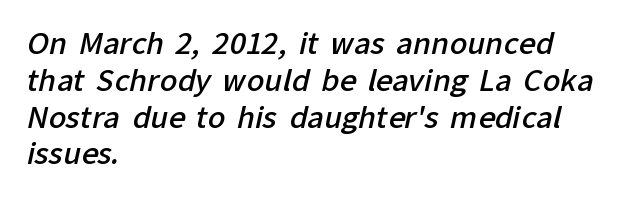
Is this a fixed-width face? No — the glyphs have proportional, varying widths. Semibold letterforms, between regular and bold. Does extra space separate the letters? No, they use regular spacing. These lines are set flush left with a ragged right edge. Quick note: underline off. Leading matches the norm, producing a regular column.
